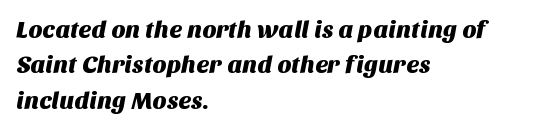
Q: Is the text underlined? A: No.
Q: How is the paragraph aligned? A: Left-aligned.
Q: Is the spacing between letters normal or unusually wide? A: Normal.
Q: Is the spacing between lines tight, normal or loose? A: Normal.
